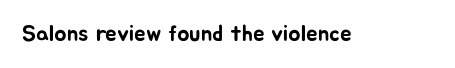
The image shows 23 px text type, upright; set normal letter spacing, not underlined.
